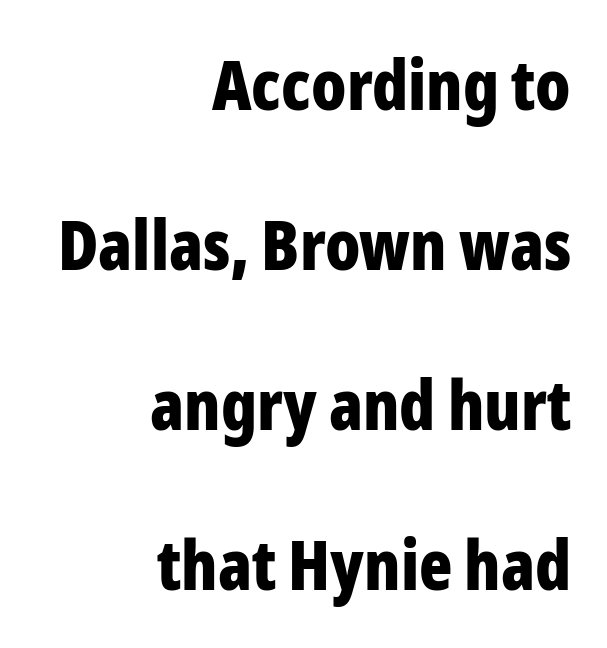
Q: Is the text bold? A: Yes.
Q: Is the text italic (slanted)? A: No, it is upright.
Q: Is the typeface a serif or a sans-serif typeface? A: Sans-serif.
Q: Is the text underlined? A: No.
Q: How is the paragraph aligned? A: Right-aligned.
Q: Is the spacing between letters normal or unusually wide? A: Normal.
Q: Is the spacing between lines tight, normal or loose? A: Loose.
Q: Width (condensed, normal, or wide)? A: Condensed.
Q: Stroke contrast? A: Low.
Q: x-height? A: Medium.
Q: Monospaced? A: No.
